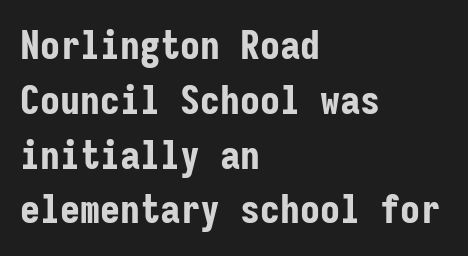
A typesetter would call this leading conventional body-copy spacing. Students, note that the glyphs here touch the page at normal intervals. Check the space under the baseline: it is left empty. Unlike italic type, these characters show no tilt at all. Think of a typewriter: that constant character pitch is what you see here.
